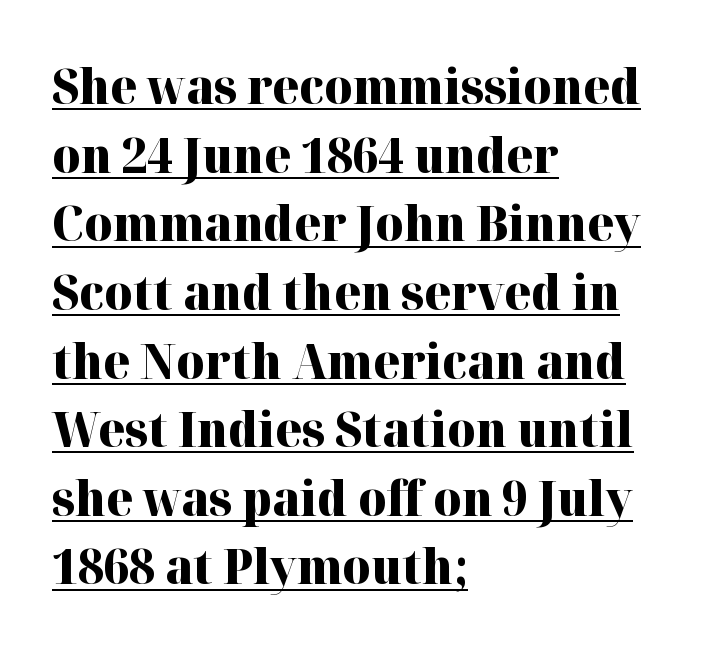
These lines stack with their left ends in a neat column. Bold? Absolutely — the strokes are thick and heavy. Posture: straight, roman, zero tilt. The passage shown is typed in a proportional face where columns would drift.
